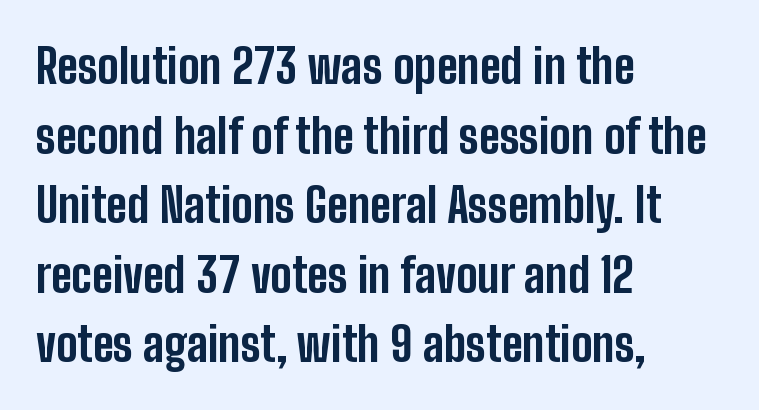
{"serif": "no", "italic": "no", "bold": "yes", "weight": "bold", "width": "condensed", "stroke_contrast": "low", "x_height": "medium", "monospaced": "no", "underline": "no", "align": "left", "line_spacing": "normal", "line_spacing_ratio": 1.45, "letter_spacing": "normal", "letter_spacing_em": 0.0, "glyph_px": 48}
